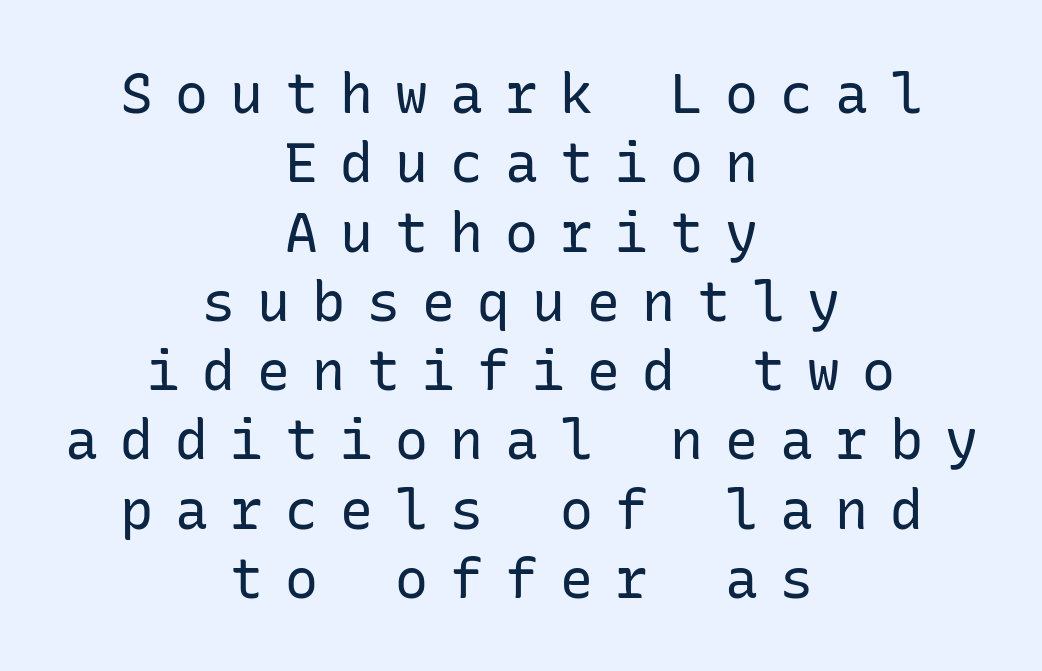
Q: Is the text bold? A: No.
Q: Is the text italic (slanted)? A: No, it is upright.
Q: Is the typeface a serif or a sans-serif typeface? A: Sans-serif.
Q: Is the text underlined? A: No.
Q: How is the paragraph aligned? A: Centered.
Q: Is the spacing between letters normal or unusually wide? A: Unusually wide.
Q: Is the spacing between lines tight, normal or loose? A: Normal.
Q: Width (condensed, normal, or wide)? A: Normal.
Q: Stroke contrast? A: Low.
Q: x-height? A: Medium.
